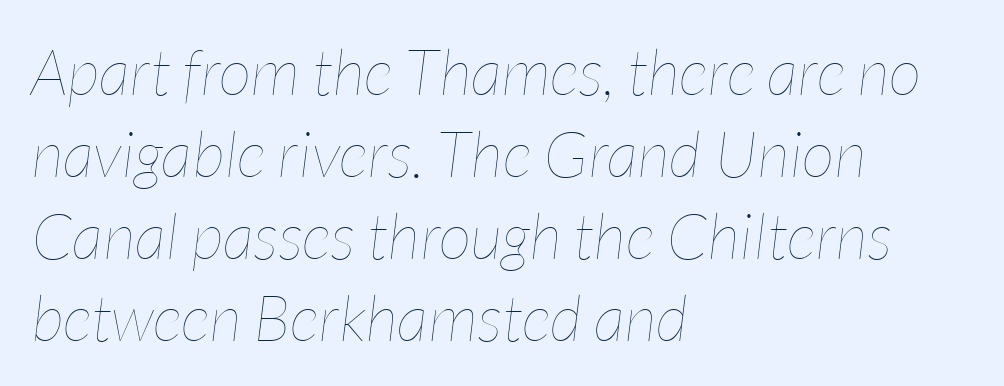
Q: Is the text bold? A: No.
Q: Is the text italic (slanted)? A: Yes, it leans right by about 7 degrees.
Q: Is the text underlined? A: No.
Q: How is the paragraph aligned? A: Left-aligned.
Q: Is the spacing between letters normal or unusually wide? A: Normal.
Q: Is the spacing between lines tight, normal or loose? A: Normal.
Q: Width (condensed, normal, or wide)? A: Condensed.
Q: Stroke contrast? A: Low.
Q: x-height? A: Medium.
Q: Monospaced? A: No.
